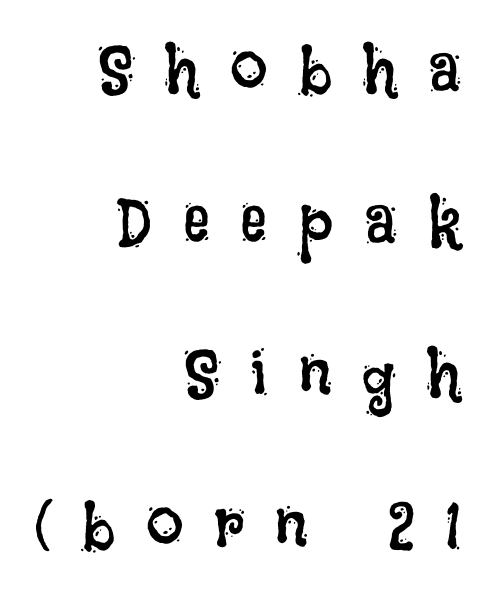
The lettering stays uniformly vertical, giving the passage a roman look. Is there much room between lines? Yes — plenty of vertical air separates them. This sample has the flowing, uneven cadence of proportional lettering. The baseline area is clear.
